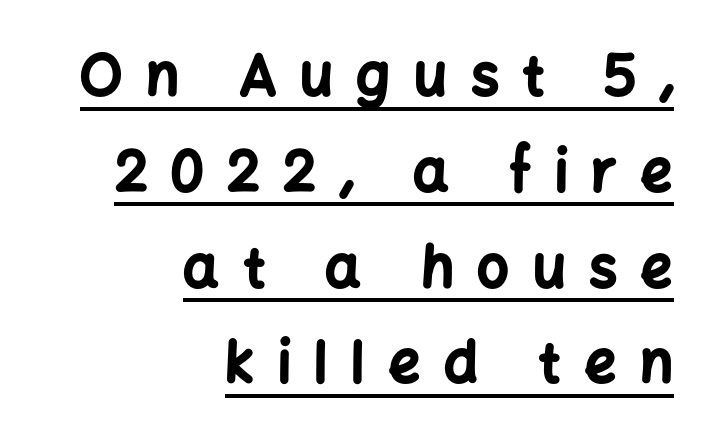
Q: Is the text bold? A: Yes.
Q: Is the text italic (slanted)? A: No, it is upright.
Q: Is the typeface a serif or a sans-serif typeface? A: Sans-serif.
Q: Is the text underlined? A: Yes.
Q: How is the paragraph aligned? A: Right-aligned.
Q: Is the spacing between letters normal or unusually wide? A: Unusually wide.
Q: Width (condensed, normal, or wide)? A: Normal.
Q: Stroke contrast? A: Low.
Q: x-height? A: Medium.
Q: Monospaced? A: No.
